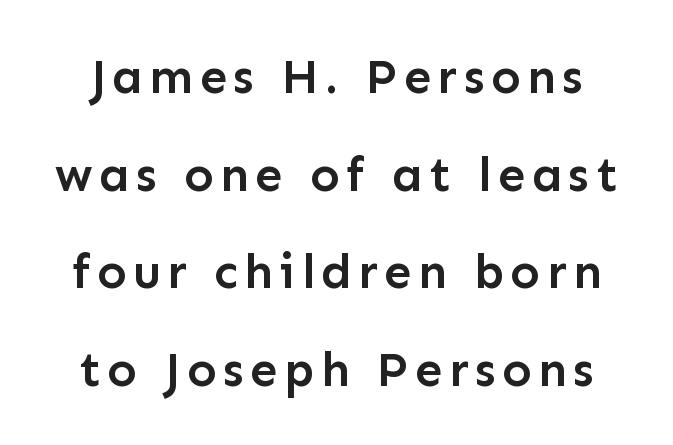
{"serif": "no", "italic": "no", "bold": "semi", "weight": "semibold", "width": "normal", "stroke_contrast": "low", "x_height": "medium", "monospaced": "no", "underline": "no", "line_spacing": "loose", "line_spacing_ratio": 1.99, "glyph_px": 49}
